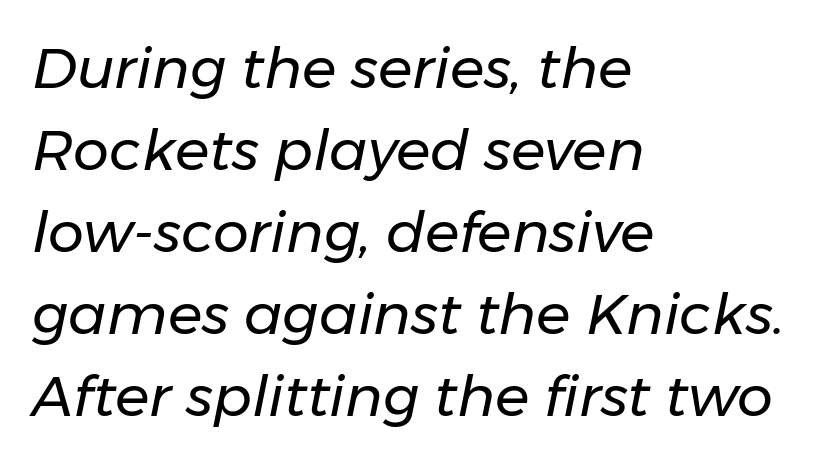
{"italic": "yes", "lean": "right", "slant_degrees": 11, "bold": "no", "weight": "regular", "width": "normal", "stroke_contrast": "low", "x_height": "medium", "monospaced": "no", "underline": "no", "align": "left", "line_spacing": "normal", "line_spacing_ratio": 1.44, "letter_spacing": "normal", "letter_spacing_em": 0.0, "glyph_px": 57}
